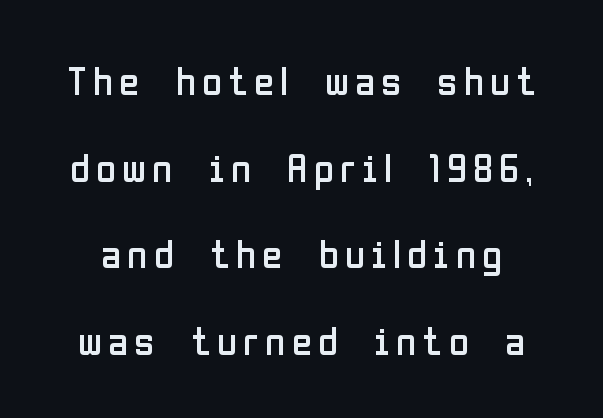
{"serif": "no", "italic": "no", "bold": "no", "weight": "regular", "width": "condensed", "stroke_contrast": "low", "x_height": "medium", "monospaced": "no", "underline": "no", "line_spacing": "loose", "line_spacing_ratio": 2.11, "glyph_px": 41}
